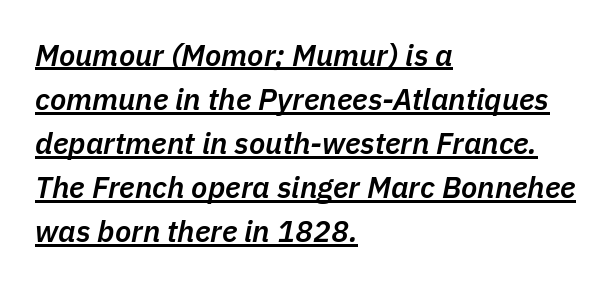
The image shows 30 px semibold type, italic (leaning right); set left-aligned, normal line spacing (1.47x), normal letter spacing, underlined; low stroke contrast and a medium x-height.
